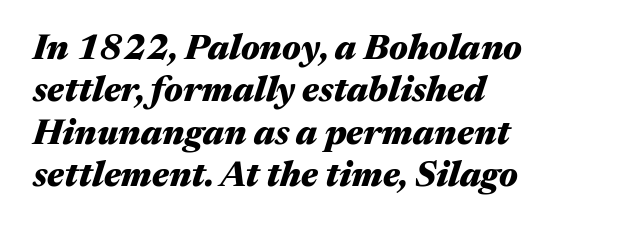
The image shows 35 px heavy, wide type, italic (leaning right); set left-aligned, line spacing 1.21x, normal letter spacing, not underlined; medium stroke contrast and a medium x-height.
